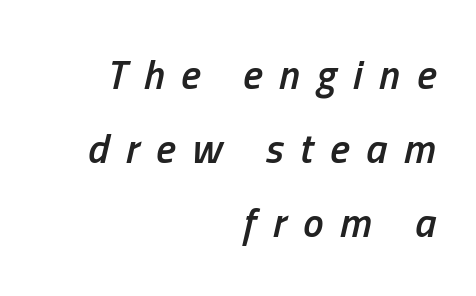
{"italic": "yes", "lean": "right", "slant_degrees": 13, "bold": "semi", "weight": "semibold", "width": "condensed", "stroke_contrast": "low", "x_height": "medium", "monospaced": "no", "underline": "no", "align": "right", "line_spacing_ratio": 1.81, "letter_spacing": "wide", "letter_spacing_em": 0.41, "glyph_px": 41}
